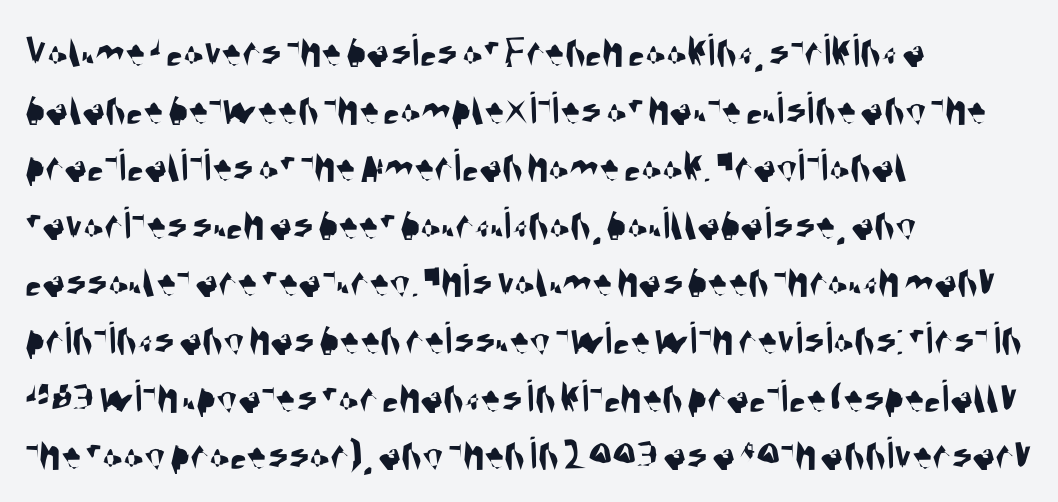
The image shows 48 px condensed sans-serif type; set left-aligned, line spacing 1.2x, normal letter spacing, not underlined; medium stroke contrast and a large x-height.
